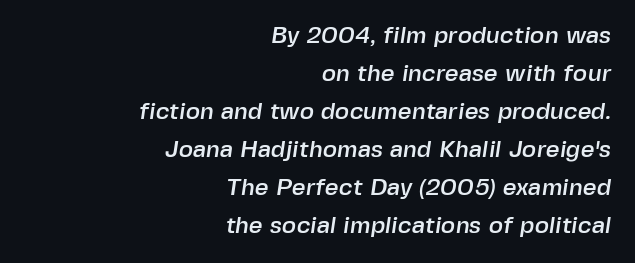
Tracking here is standard; glyphs follow each other at the usual distance. Honestly, the row spacing looks completely unremarkable. Honestly, there is no underline to notice here at all. Each line ends at the same right margin while the left side varies.
